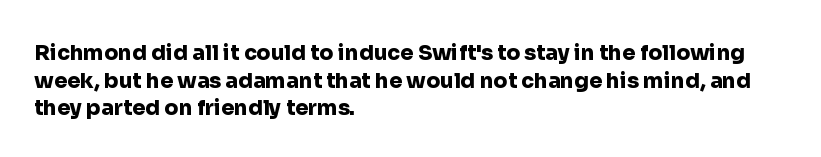
The image shows 21 px bold type, upright; set left-aligned, normal line spacing (1.32x), normal letter spacing, not underlined.
